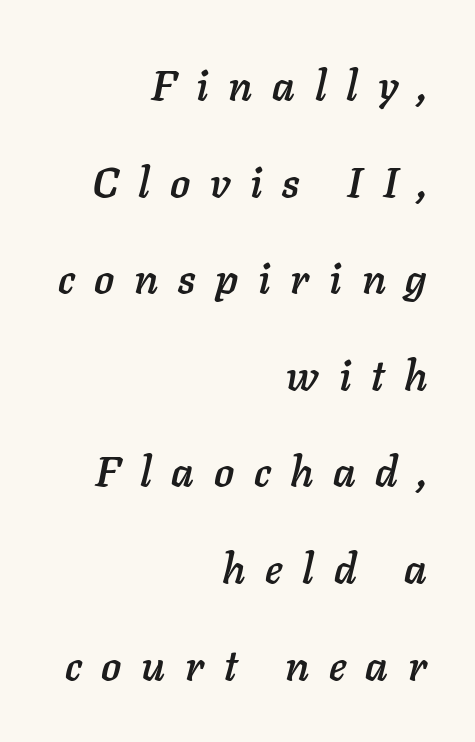
{"italic": "yes", "lean": "right", "slant_degrees": 11, "width": "normal", "stroke_contrast": "low", "x_height": "medium", "monospaced": "no", "underline": "no", "align": "right", "line_spacing": "loose", "line_spacing_ratio": 2.3, "letter_spacing": "wide", "letter_spacing_em": 0.47, "glyph_px": 42}
